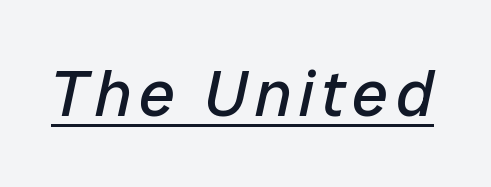
The image shows 65 px regular-weight type, italic (leaning right); set underlined; low stroke contrast and a medium x-height.
